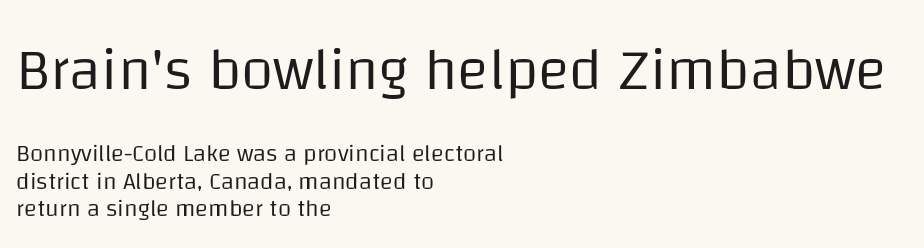
{"serif": "no", "italic": "no", "bold": "no", "weight": "regular", "width": "normal", "stroke_contrast": "low", "x_height": "large", "monospaced": "no", "underline": "no", "align": "left", "line_spacing": "tight", "line_spacing_ratio": 1.15, "letter_spacing": "normal", "letter_spacing_em": 0.0, "larger_block": "first", "size_ratio": 2.46, "glyph_px": 59}
